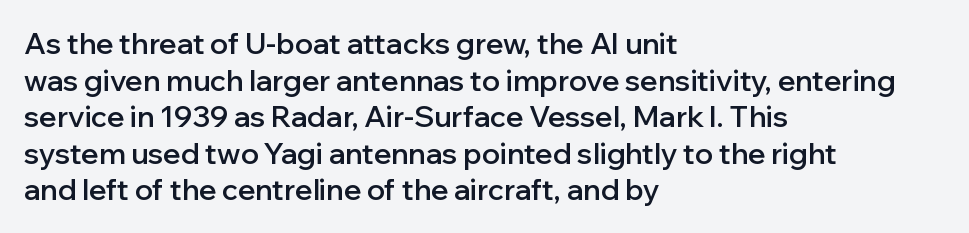
Q: Is the text bold? A: Semi-bold.
Q: Is the text italic (slanted)? A: No, it is upright.
Q: Is the typeface a serif or a sans-serif typeface? A: Sans-serif.
Q: Is the text underlined? A: No.
Q: How is the paragraph aligned? A: Left-aligned.
Q: Is the spacing between letters normal or unusually wide? A: Normal.
Q: Is the spacing between lines tight, normal or loose? A: Normal.
Q: Width (condensed, normal, or wide)? A: Normal.
Q: Stroke contrast? A: Low.
Q: x-height? A: Medium.
Q: Monospaced? A: No.
